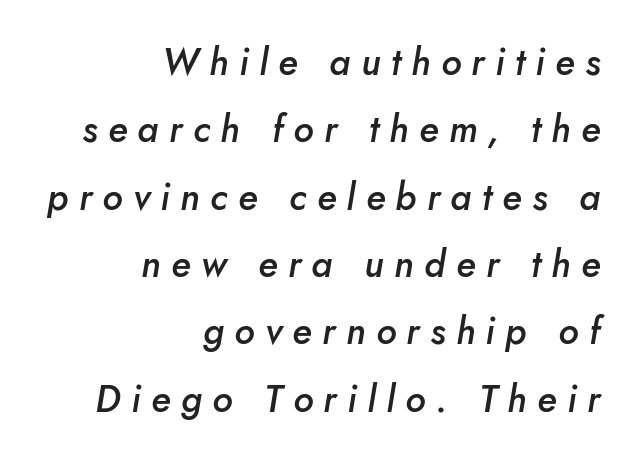
The image shows 37 px semibold type, italic (leaning right); set right-aligned, line spacing 1.82x, unusually wide letter spacing (+0.28 em), not underlined; low stroke contrast and a small x-height.
